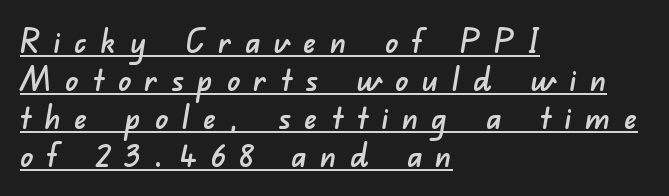
{"serif": "no", "width": "normal", "stroke_contrast": "low", "x_height": "small", "monospaced": "no", "underline": "yes", "align": "left", "line_spacing_ratio": 1.19, "letter_spacing": "wide", "letter_spacing_em": 0.43, "glyph_px": 32}
